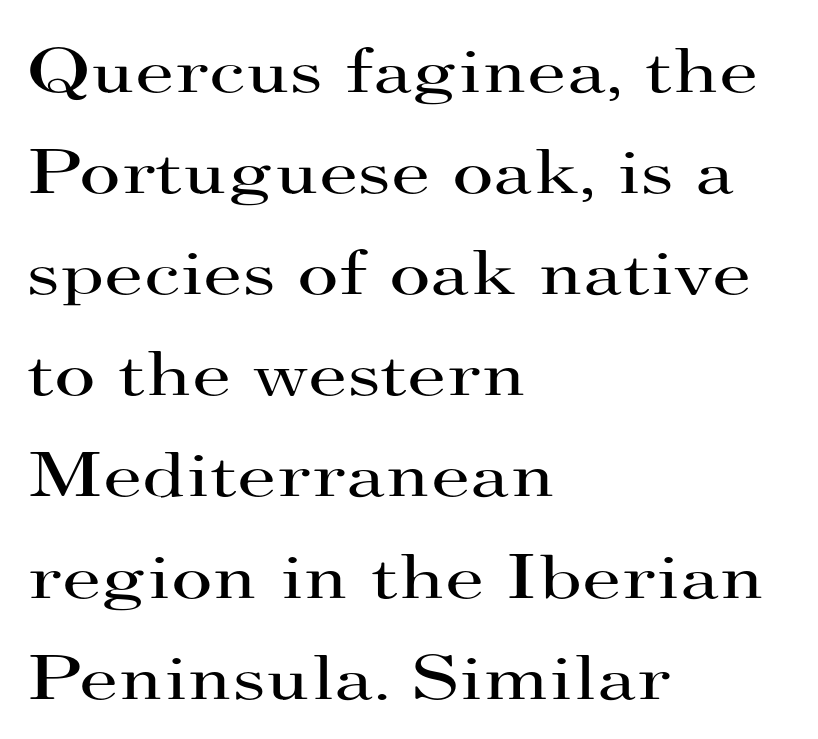
The image shows 64 px regular-weight, wide serif type, upright; set left-aligned, normal line spacing (1.58x), normal letter spacing, not underlined; high stroke contrast and a small x-height.
